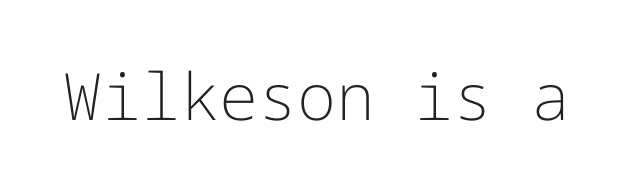
Note: no serifs on the glyphs. The passage shown is not bold in any degree. Unlike italic type, these characters show no tilt at all. The space beneath each line is pristine and unruled.
